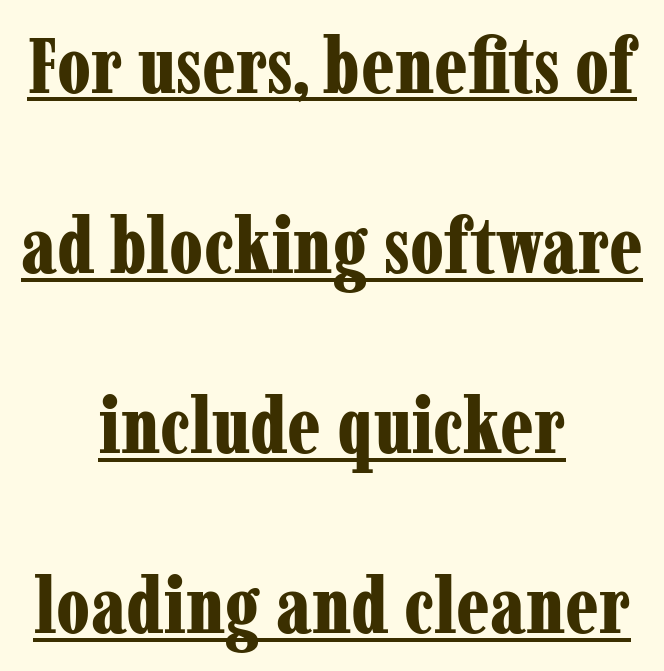
{"serif": "yes", "italic": "no", "bold": "yes", "weight": "bold", "width": "condensed", "stroke_contrast": "low", "x_height": "medium", "monospaced": "no", "underline": "yes", "align": "center", "line_spacing": "loose", "line_spacing_ratio": 2.28, "letter_spacing": "normal", "letter_spacing_em": 0.0, "glyph_px": 79}
